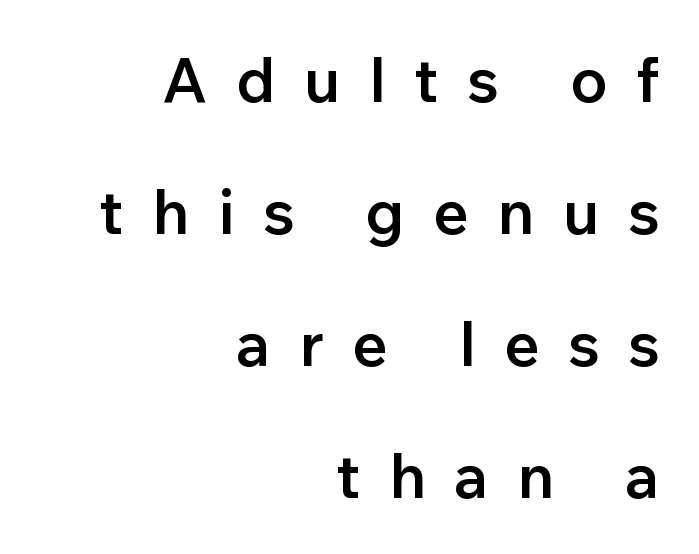
The rendering uses natural spacing where letterforms have individual widths. Does the leading feel generous? Absolutely, it's lavish. Horizontally, the lines are justified to the trailing edge only. A typesetter would mark this as roman, not italic.
